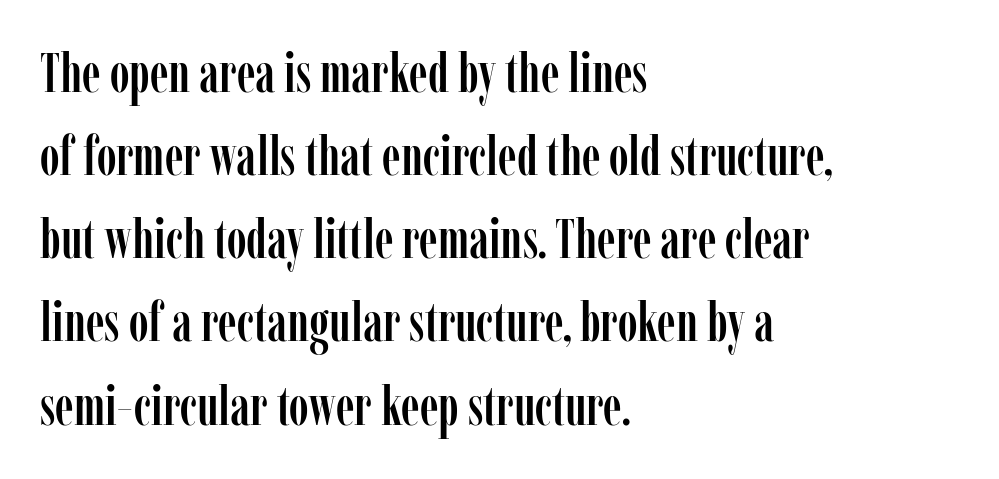
The image shows 54 px condensed serif type, upright; set left-aligned, normal line spacing (1.54x), normal letter spacing, not underlined; low stroke contrast and a medium x-height.
